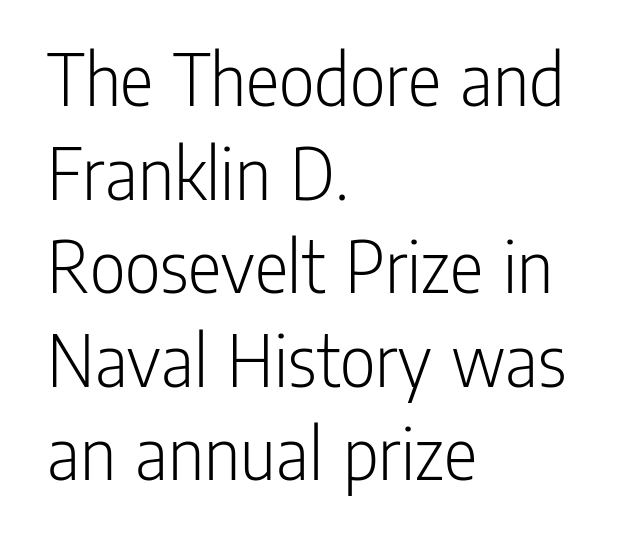
The rag falls on the right side of this text block. Proportional: the letters do not fall into vertical columns. Inter-character spacing is left at the font's built-in metrics. Grotesque or geometric, the face here clearly has no serifs. The area under the type is left untouched. The weight would be labelled regular, book, light, or lighter still.
